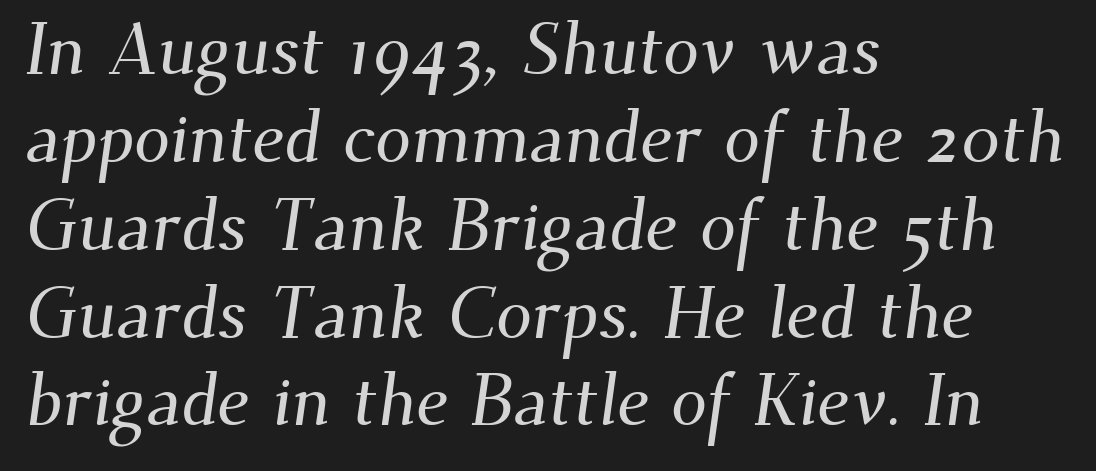
Quick note: underline off. The tracking reads as untouched default to a designer's eye. A typesetter would call this proportional, since set widths differ per character. The font family rendered here belongs to the serif group.
